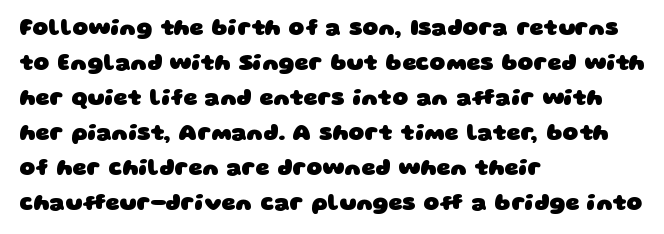
{"bold": "yes", "underline": "no", "align": "left", "line_spacing": "normal", "line_spacing_ratio": 1.59, "letter_spacing": "normal", "letter_spacing_em": 0.0, "glyph_px": 22}
